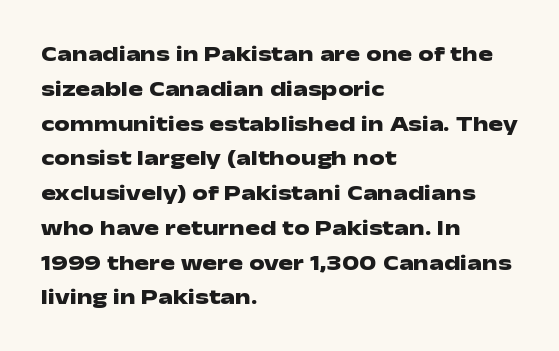
One-word summary of the alignment: left. Characters remain perfectly vertical along every line. Words float on clear page, feet unadorned. Look at the tracking — it's just the regular setting, nothing added.
